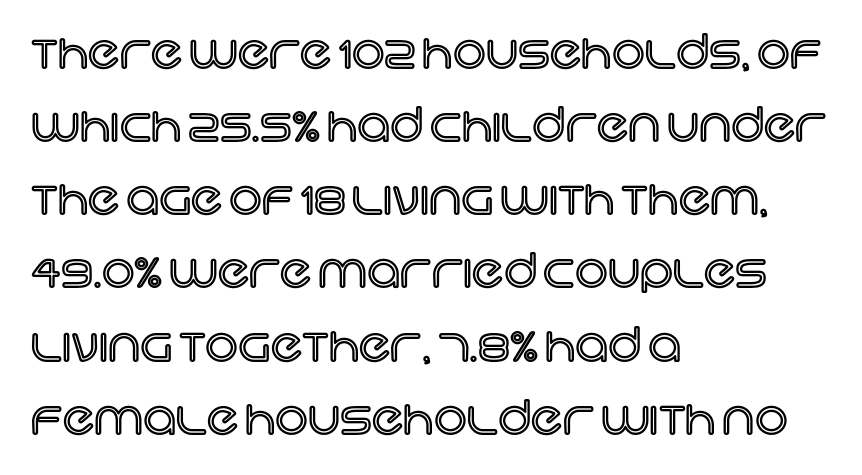
{"italic": "no", "width": "normal", "x_height": "large", "monospaced": "no", "underline": "no", "align": "left", "line_spacing": "normal", "line_spacing_ratio": 1.59, "letter_spacing": "normal", "letter_spacing_em": 0.0, "glyph_px": 46}
